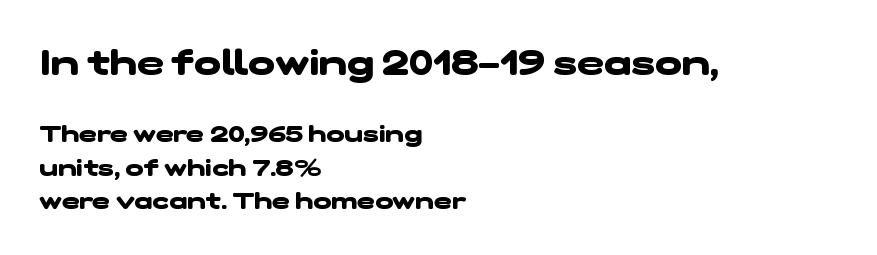
Q: Is the text bold? A: Yes.
Q: Is the typeface a serif or a sans-serif typeface? A: Sans-serif.
Q: Is the text underlined? A: No.
Q: How is the paragraph aligned? A: Left-aligned.
Q: Is the spacing between letters normal or unusually wide? A: Normal.
Q: Is the spacing between lines tight, normal or loose? A: Normal.
Q: Which block of text is set in a larger size, the first (top) or the second (bottom)? A: The first (top) one.
Q: Width (condensed, normal, or wide)? A: Wide.
Q: Stroke contrast? A: Low.
Q: x-height? A: Medium.
Q: Monospaced? A: No.
